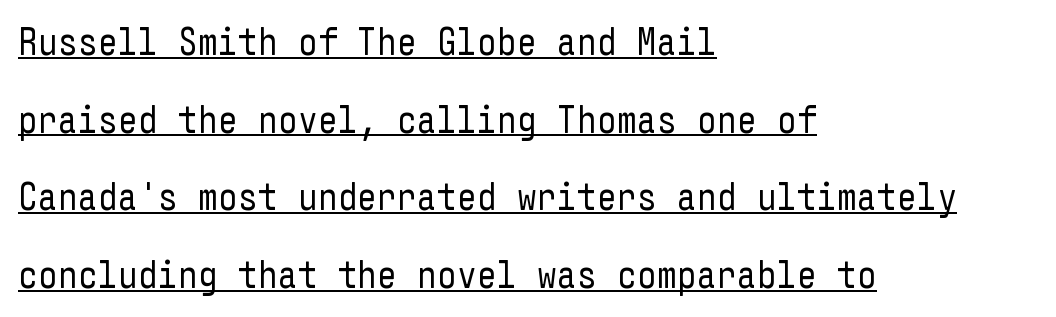
The image shows 39 px regular-weight, condensed sans-serif type, upright; set left-aligned, loose line spacing (1.99x), normal letter spacing, underlined; low stroke contrast and a medium x-height.
